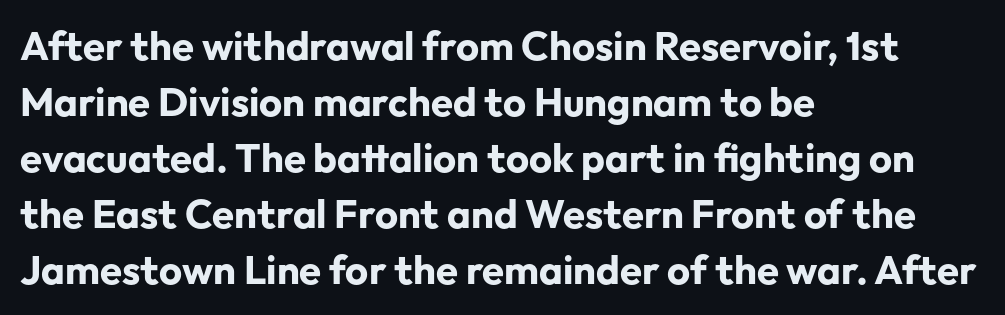
The image shows 40 px bold sans-serif type, upright; set left-aligned, normal line spacing (1.4x), normal letter spacing, not underlined; low stroke contrast and a medium x-height.
